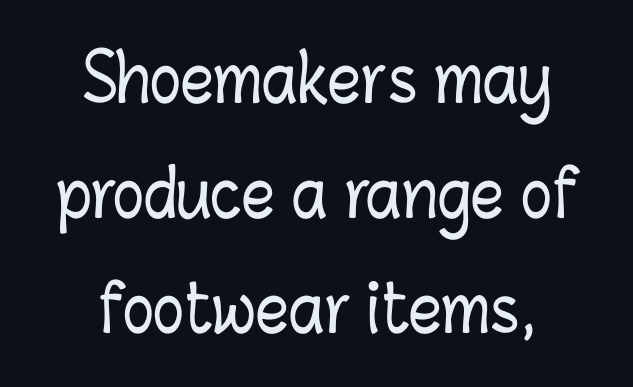
{"italic": "no", "width": "condensed", "stroke_contrast": "low", "x_height": "medium", "monospaced": "no", "underline": "no", "align": "center", "line_spacing_ratio": 1.77, "letter_spacing": "normal", "letter_spacing_em": 0.0, "glyph_px": 65}
